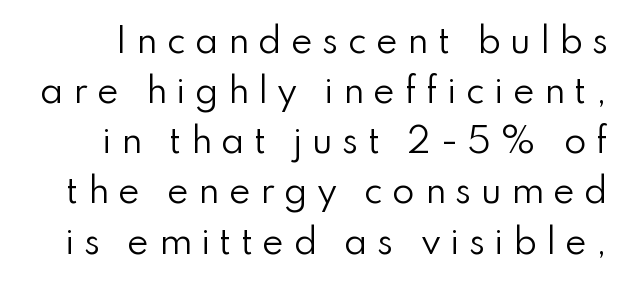
{"serif": "no", "italic": "no", "bold": "no", "weight": "regular", "width": "normal", "stroke_contrast": "low", "x_height": "small", "monospaced": "no", "underline": "no", "line_spacing": "normal", "line_spacing_ratio": 1.52, "letter_spacing": "wide", "letter_spacing_em": 0.28, "glyph_px": 33}
